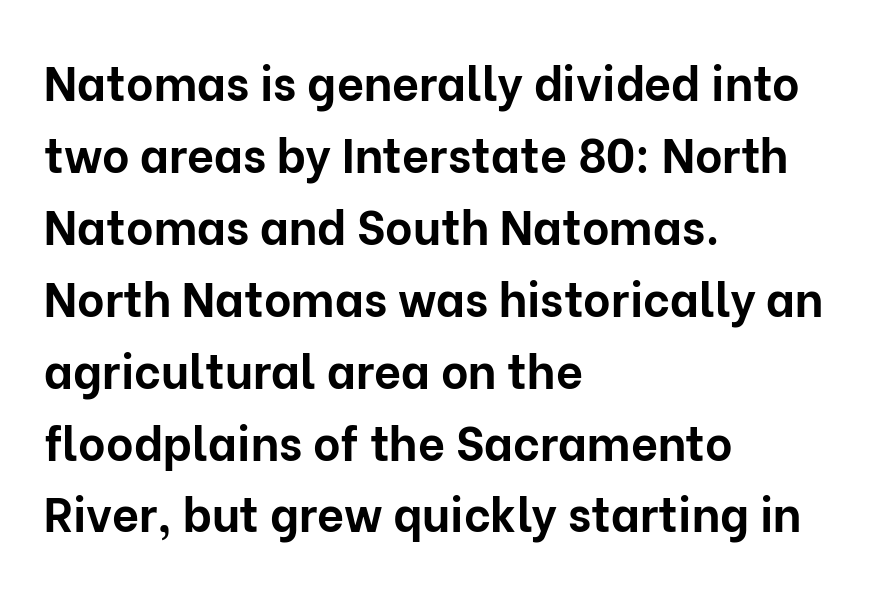
Q: Is the text bold? A: Yes.
Q: Is the text italic (slanted)? A: No, it is upright.
Q: Is the typeface a serif or a sans-serif typeface? A: Sans-serif.
Q: Is the text underlined? A: No.
Q: How is the paragraph aligned? A: Left-aligned.
Q: Is the spacing between letters normal or unusually wide? A: Normal.
Q: Is the spacing between lines tight, normal or loose? A: Normal.
Q: Width (condensed, normal, or wide)? A: Normal.
Q: Stroke contrast? A: Low.
Q: x-height? A: Medium.
Q: Monospaced? A: No.
